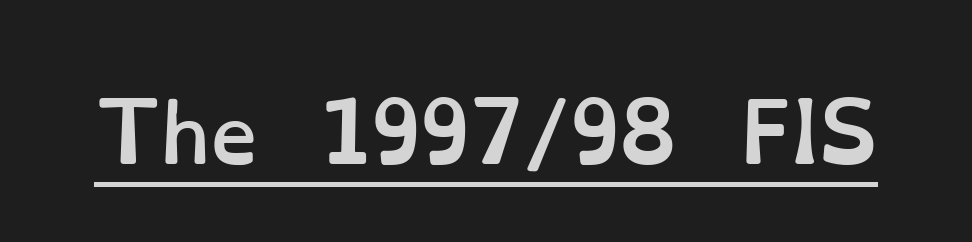
Set as a true bold cut, around the 700 mark. These lines keep a tight, regular rhythm from letter to letter. Do the characters align in a grid? No, the font is proportional. Italic: no, the glyphs are upright roman. The specimen includes a rule beneath the text block's lines.
